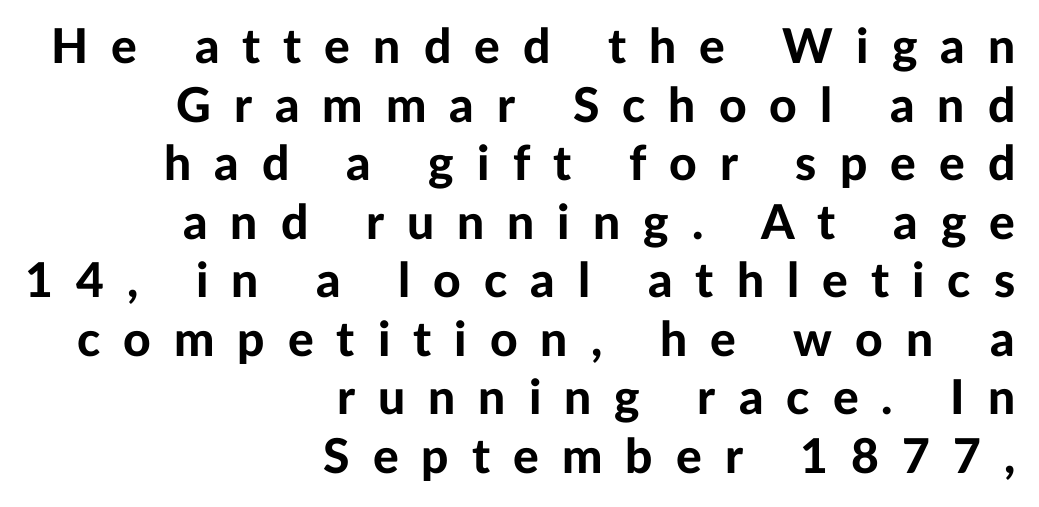
The image shows 48 px bold sans-serif type, upright; set right-aligned, line spacing 1.22x, unusually wide letter spacing (+0.48 em), not underlined; low stroke contrast and a medium x-height.
